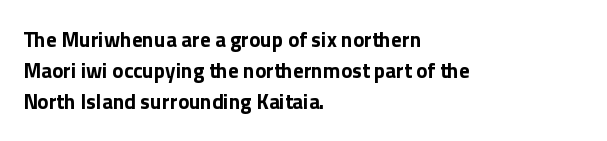
Q: Is the text bold? A: Yes.
Q: Is the text italic (slanted)? A: No, it is upright.
Q: Is the text underlined? A: No.
Q: How is the paragraph aligned? A: Left-aligned.
Q: Is the spacing between letters normal or unusually wide? A: Normal.
Q: Is the spacing between lines tight, normal or loose? A: Normal.
